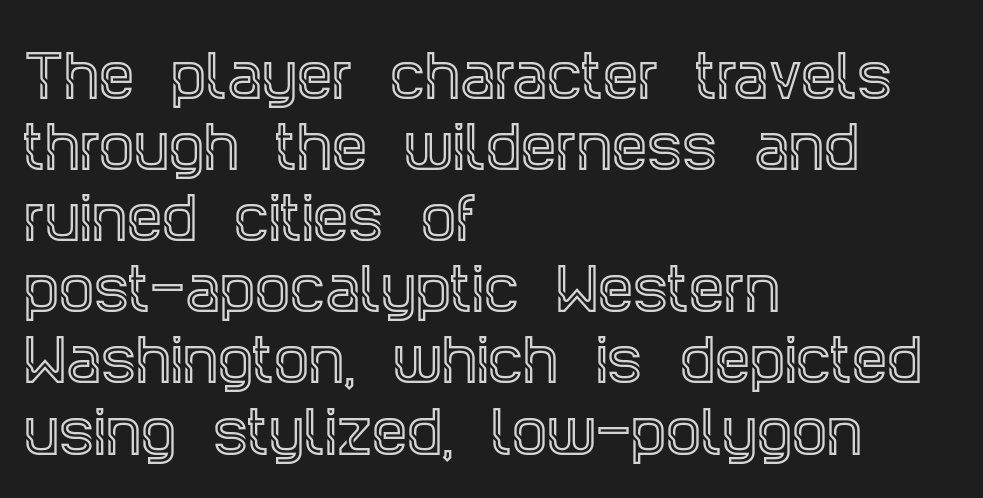
The image shows 56 px condensed serif type, upright; set left-aligned, normal line spacing (1.27x), normal letter spacing, not underlined; a large x-height.
